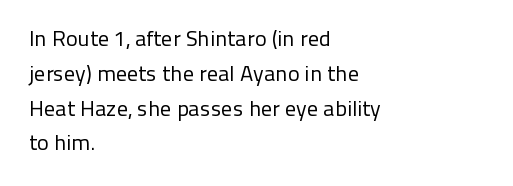
All the whitespace from short lines collects on the right. No extra tracking has been applied to these lines. Characters remain perfectly vertical along every line. The space beneath each line is pristine and unruled. Vertical stems look standard width or narrower in stroke.
